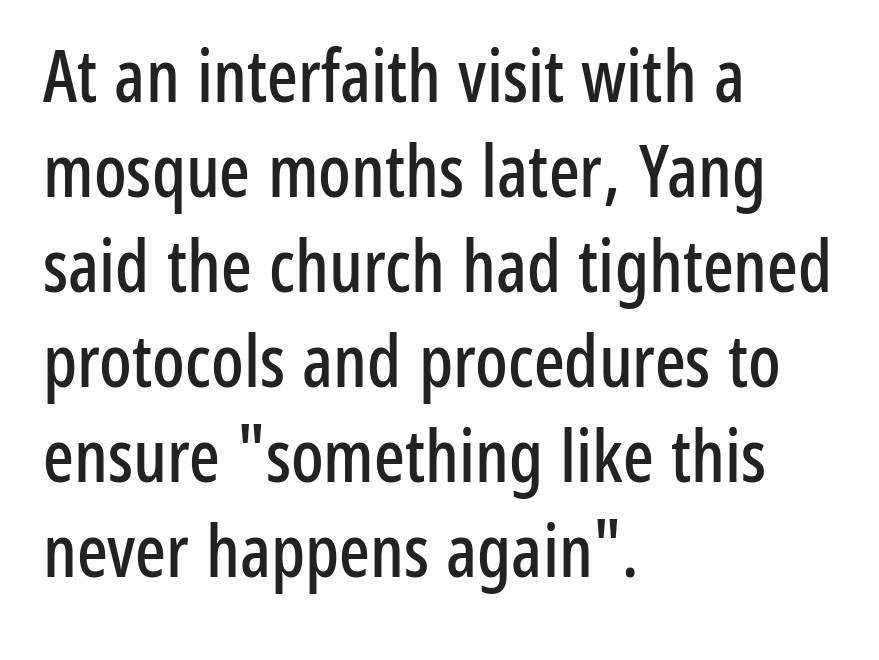
Q: Is the text italic (slanted)? A: No, it is upright.
Q: Is the typeface a serif or a sans-serif typeface? A: Sans-serif.
Q: Is the text underlined? A: No.
Q: How is the paragraph aligned? A: Left-aligned.
Q: Is the spacing between letters normal or unusually wide? A: Normal.
Q: Is the spacing between lines tight, normal or loose? A: Normal.
Q: Width (condensed, normal, or wide)? A: Condensed.
Q: Stroke contrast? A: Low.
Q: x-height? A: Medium.
Q: Monospaced? A: No.
